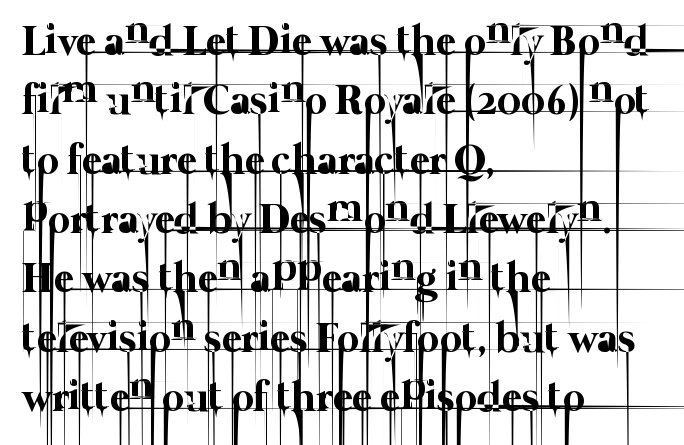
Q: Is the text bold? A: No.
Q: Is the text underlined? A: No.
Q: How is the paragraph aligned? A: Left-aligned.
Q: Is the spacing between letters normal or unusually wide? A: Normal.
Q: Is the spacing between lines tight, normal or loose? A: Normal.
Q: Width (condensed, normal, or wide)? A: Normal.
Q: Stroke contrast? A: Low.
Q: x-height? A: Medium.
Q: Monospaced? A: No.
